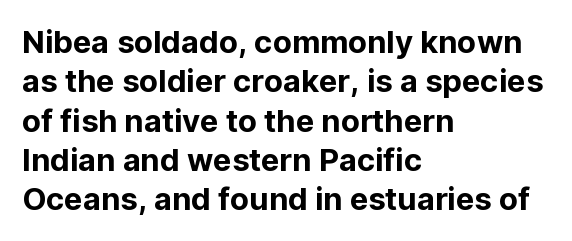
Horizontal bands of white between lines are of average thickness. In terms of letterform style, serifs are entirely absent. Notice how the passage keeps a crisp vertical edge on the left only. Is there any slant? The stems are plumb. There is no visible air inserted between adjacent glyphs. The passage shown is typed in a proportional face where columns would drift.
